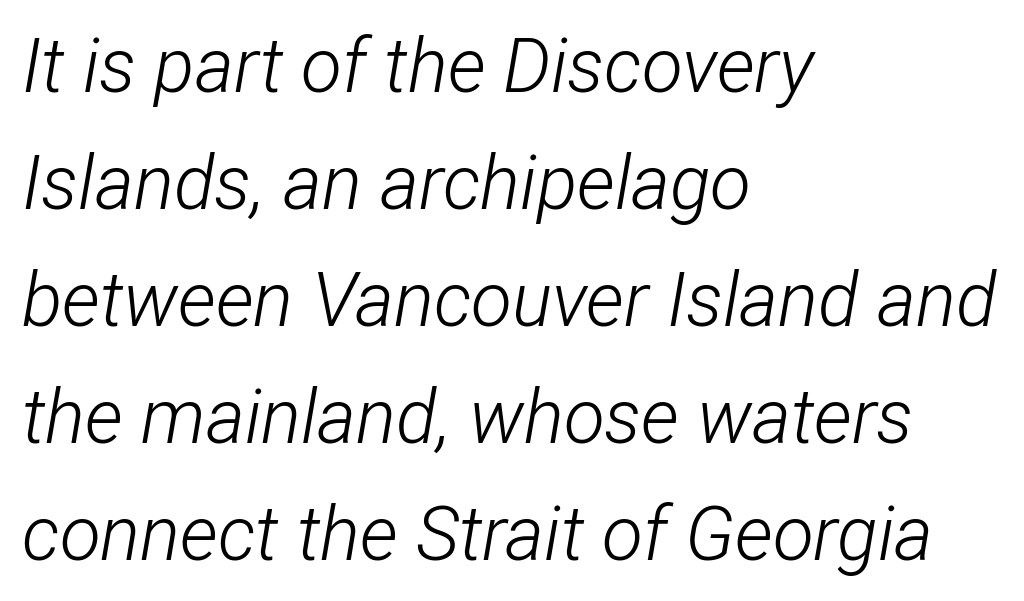
{"italic": "yes", "lean": "right", "slant_degrees": 12, "bold": "no", "weight": "light", "width": "condensed", "stroke_contrast": "low", "x_height": "medium", "monospaced": "no", "underline": "no", "align": "left", "line_spacing": "normal", "line_spacing_ratio": 1.56, "letter_spacing": "normal", "letter_spacing_em": 0.0, "glyph_px": 75}
